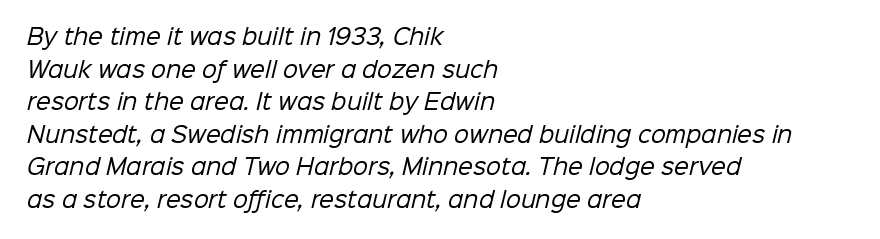
The setting favours the left margin, as ordinary paragraphs usually do. The strokes carry an ordinary text weight at most. Nobody touched the tracking dial on this one. The zone under the glyphs is completely vacant. A normal amount of white space separates one row of letters from the next.
